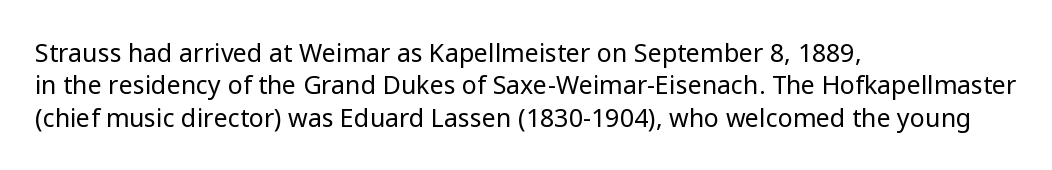
{"italic": "no", "bold": "no", "underline": "no", "align": "left", "line_spacing": "normal", "line_spacing_ratio": 1.3, "letter_spacing": "normal", "letter_spacing_em": 0.0, "glyph_px": 25}
